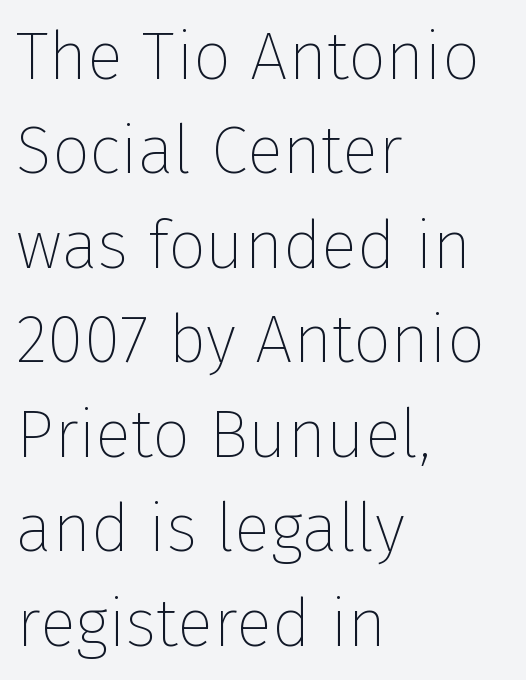
{"serif": "no", "italic": "no", "bold": "no", "weight": "thin", "width": "normal", "stroke_contrast": "low", "x_height": "medium", "monospaced": "no", "underline": "no", "align": "left", "line_spacing": "normal", "line_spacing_ratio": 1.41, "letter_spacing": "normal", "letter_spacing_em": 0.0, "glyph_px": 67}
